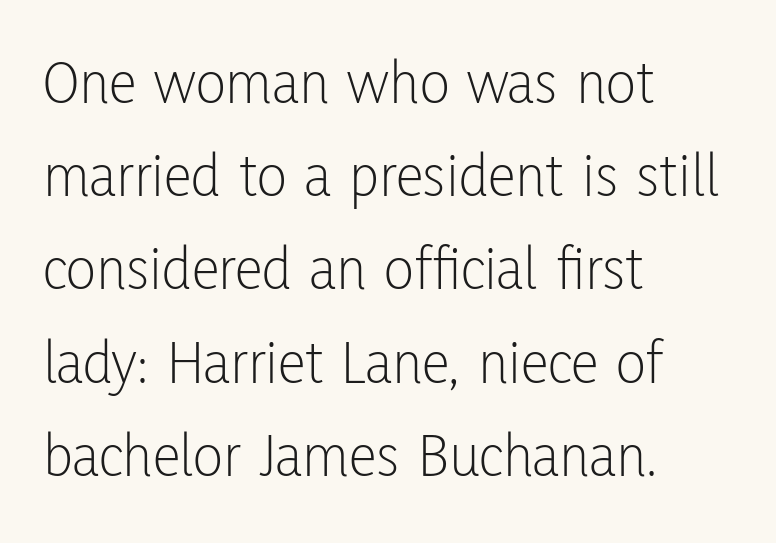
Posture: vertical. The type is set solid horizontally, with unmodified tracking. Stems here are at most as thick as an everyday book face. Line starts are locked; line ends wander. Proportional: the letters do not fall into vertical columns.
